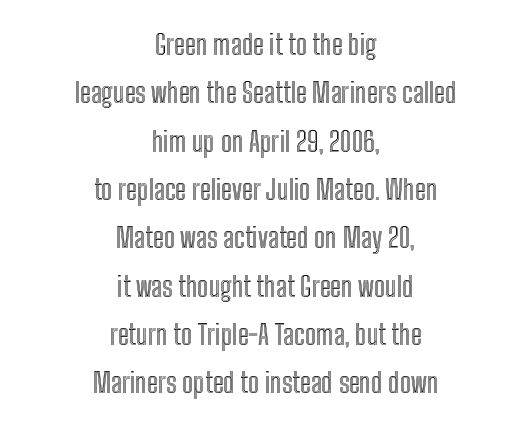
The image shows 27 px text type, upright; set centered, line spacing 1.79x, normal letter spacing, not underlined.
